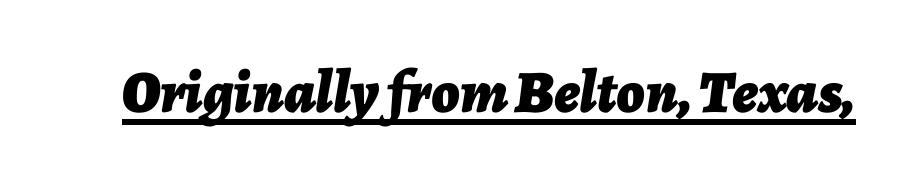
Q: Is the text bold? A: Yes.
Q: Is the text italic (slanted)? A: Yes, it leans right by about 7 degrees.
Q: Is the text underlined? A: Yes.
Q: Is the spacing between letters normal or unusually wide? A: Normal.
Q: Width (condensed, normal, or wide)? A: Normal.
Q: Stroke contrast? A: Low.
Q: x-height? A: Medium.
Q: Monospaced? A: No.
